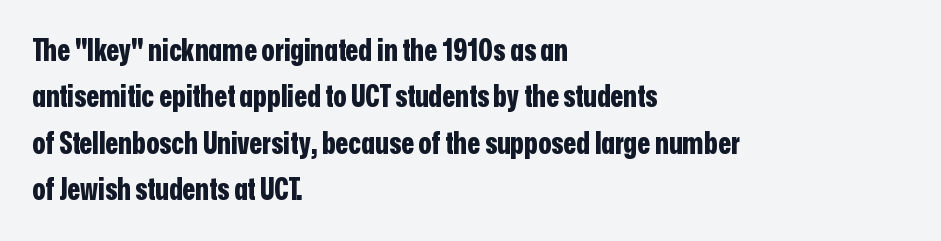
{"serif": "no", "italic": "no", "bold": "yes", "weight": "bold", "width": "condensed", "stroke_contrast": "low", "x_height": "medium", "monospaced": "no", "underline": "no", "align": "left", "line_spacing": "normal", "line_spacing_ratio": 1.55, "letter_spacing": "normal", "letter_spacing_em": 0.0, "glyph_px": 30}
